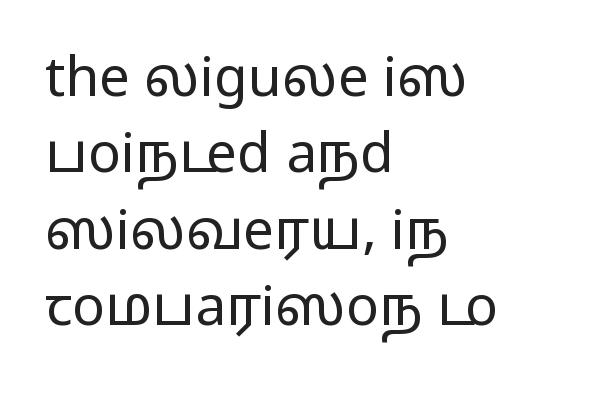
{"serif": "no", "italic": "no", "bold": "no", "weight": "regular", "width": "wide", "stroke_contrast": "low", "x_height": "medium", "monospaced": "no", "underline": "no", "align": "left", "line_spacing": "normal", "line_spacing_ratio": 1.39, "letter_spacing": "normal", "letter_spacing_em": 0.0, "glyph_px": 55}
